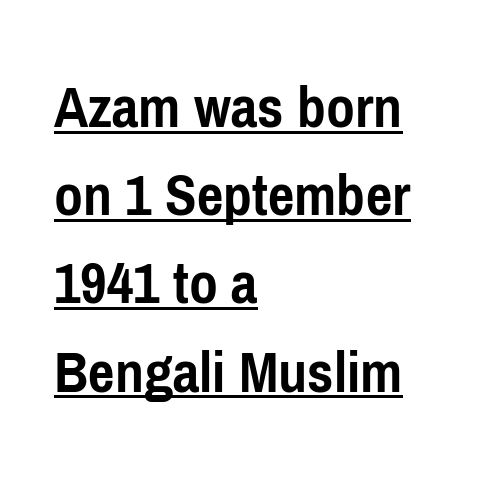
The image shows 63 px semibold, condensed sans-serif type, upright; set left-aligned, normal line spacing (1.4x), normal letter spacing, underlined; low stroke contrast and a medium x-height.
